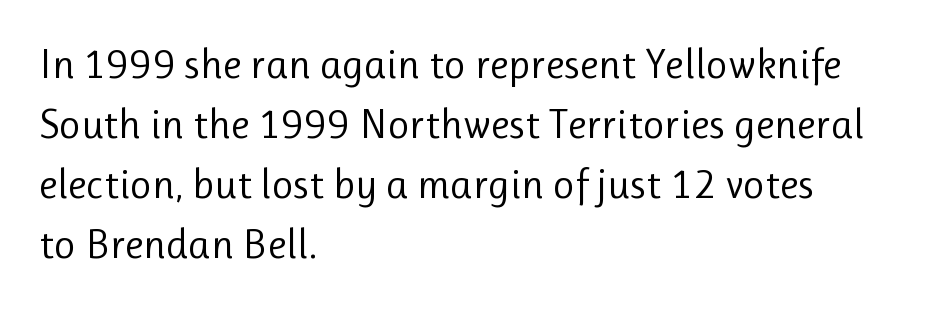
Think of a printed novel: that variable character pitch is what you see here. No word sits above an underline. A typesetter would label this face a sans. Nobody touched the tracking dial on this one.
